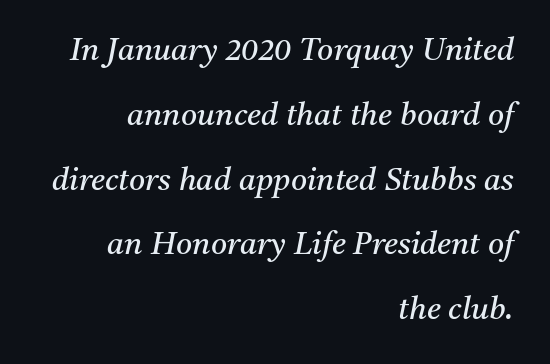
Q: Is the text bold? A: No.
Q: Is the text italic (slanted)? A: Yes, it leans right by about 11 degrees.
Q: Is the typeface a serif or a sans-serif typeface? A: Serif.
Q: Is the text underlined? A: No.
Q: How is the paragraph aligned? A: Right-aligned.
Q: Is the spacing between letters normal or unusually wide? A: Normal.
Q: Is the spacing between lines tight, normal or loose? A: Loose.
Q: Width (condensed, normal, or wide)? A: Normal.
Q: Stroke contrast? A: Medium.
Q: x-height? A: Medium.
Q: Monospaced? A: No.
